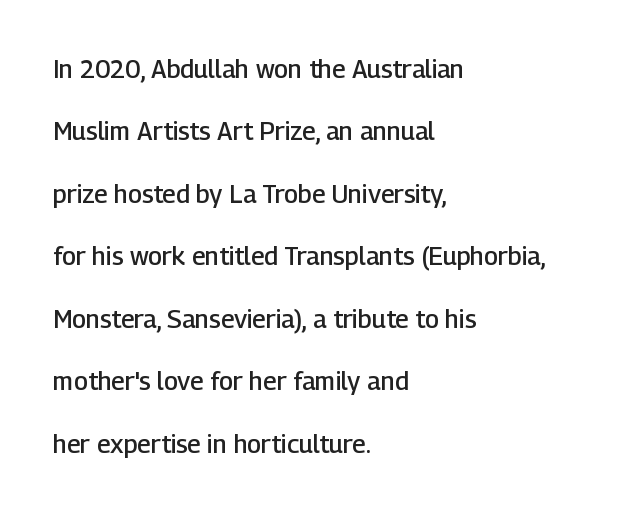
Q: Is the text bold? A: Semi-bold.
Q: Is the text italic (slanted)? A: No, it is upright.
Q: Is the text underlined? A: No.
Q: How is the paragraph aligned? A: Left-aligned.
Q: Is the spacing between letters normal or unusually wide? A: Normal.
Q: Is the spacing between lines tight, normal or loose? A: Loose.
